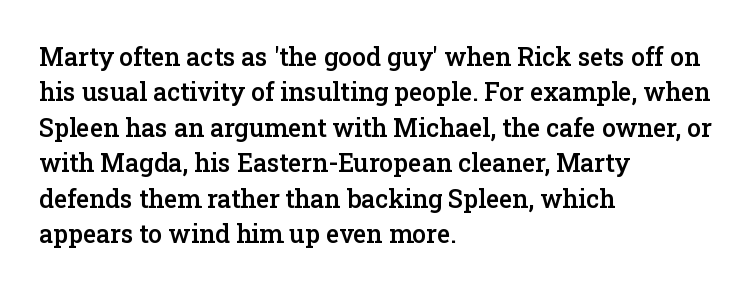
Every letter is mildly thick-stroked: semibold rather than bold. The passage is arranged the way most books set body copy — flush left. The axis of the letterforms is exactly vertical. The rendering uses a moderate line-height, typical for paragraphs.
